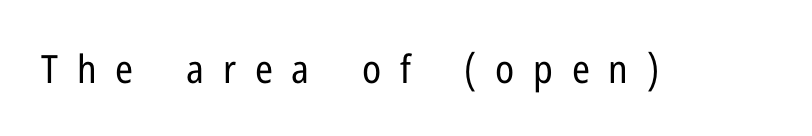
{"serif": "no", "italic": "no", "bold": "no", "weight": "regular", "width": "condensed", "stroke_contrast": "low", "x_height": "medium", "monospaced": "no", "underline": "no", "letter_spacing": "wide", "letter_spacing_em": 0.48, "glyph_px": 39}
